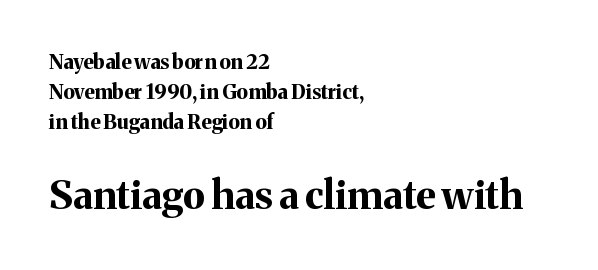
Q: Is the text bold? A: Yes.
Q: Is the text italic (slanted)? A: No, it is upright.
Q: Is the typeface a serif or a sans-serif typeface? A: Serif.
Q: Is the text underlined? A: No.
Q: How is the paragraph aligned? A: Left-aligned.
Q: Is the spacing between letters normal or unusually wide? A: Normal.
Q: Is the spacing between lines tight, normal or loose? A: Normal.
Q: Which block of text is set in a larger size, the first (top) or the second (bottom)? A: The second (bottom) one.
Q: Width (condensed, normal, or wide)? A: Normal.
Q: Stroke contrast? A: Medium.
Q: x-height? A: Medium.
Q: Monospaced? A: No.
